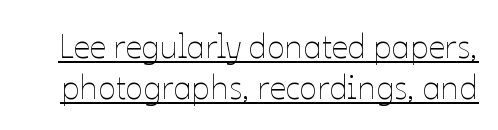
What decoration does the sample have? An underline. Weight class: somewhere from thin through regular. This is roman type, the default non-slanted kind. A typesetter would call this zero additional tracking.
